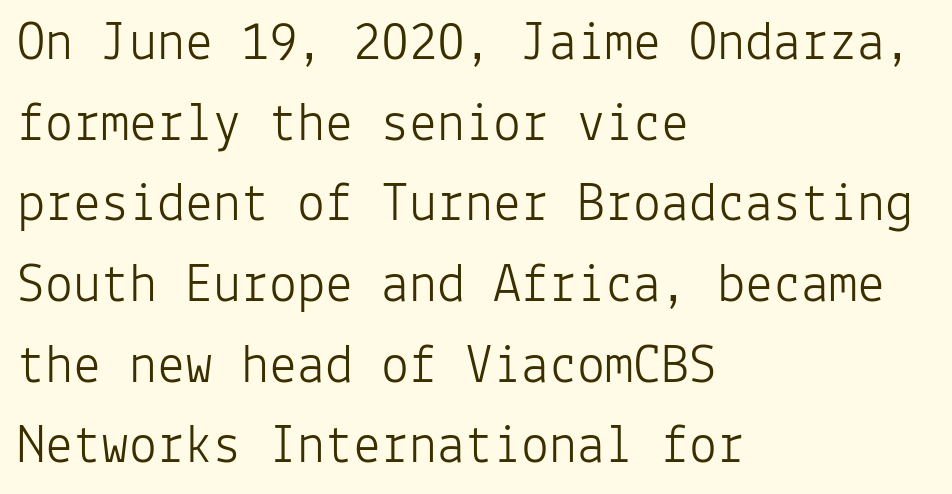
Q: Is the text bold? A: No.
Q: Is the text italic (slanted)? A: No, it is upright.
Q: Is the typeface a serif or a sans-serif typeface? A: Sans-serif.
Q: Is the text underlined? A: No.
Q: How is the paragraph aligned? A: Left-aligned.
Q: Is the spacing between letters normal or unusually wide? A: Normal.
Q: Is the spacing between lines tight, normal or loose? A: Normal.
Q: Width (condensed, normal, or wide)? A: Normal.
Q: Stroke contrast? A: Low.
Q: x-height? A: Medium.
Q: Monospaced? A: Yes.
